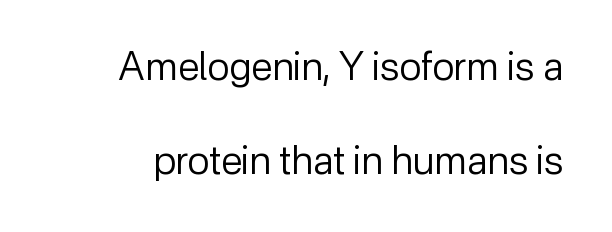
The passage shown is typeset with a sans-serif family. Note the varied advance widths — an 'i' is clearly narrower than an 'm'. Caption: standard tracking, unaltered. Loosely led — the rows are spread out. The baseline area is clear. Weight: regular or lighter.
